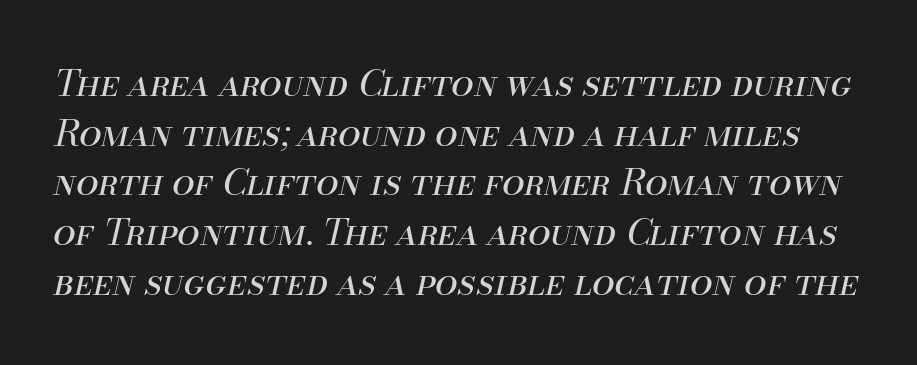
The image shows 36 px regular-weight type, italic (leaning right); set normal line spacing (1.38x), normal letter spacing, not underlined; medium stroke contrast and a small x-height.
